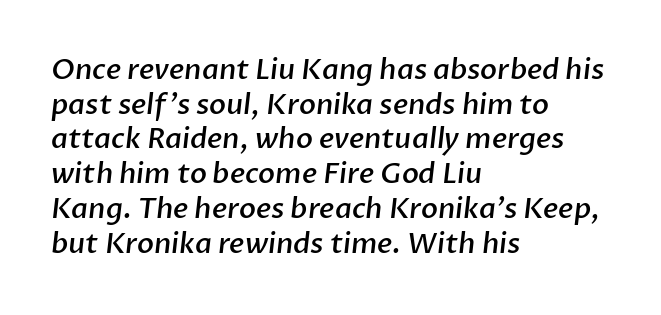
Q: Is the text bold? A: Semi-bold.
Q: Is the typeface a serif or a sans-serif typeface? A: Sans-serif.
Q: Is the text underlined? A: No.
Q: How is the paragraph aligned? A: Left-aligned.
Q: Is the spacing between letters normal or unusually wide? A: Normal.
Q: Width (condensed, normal, or wide)? A: Normal.
Q: Stroke contrast? A: Low.
Q: x-height? A: Medium.
Q: Monospaced? A: No.
